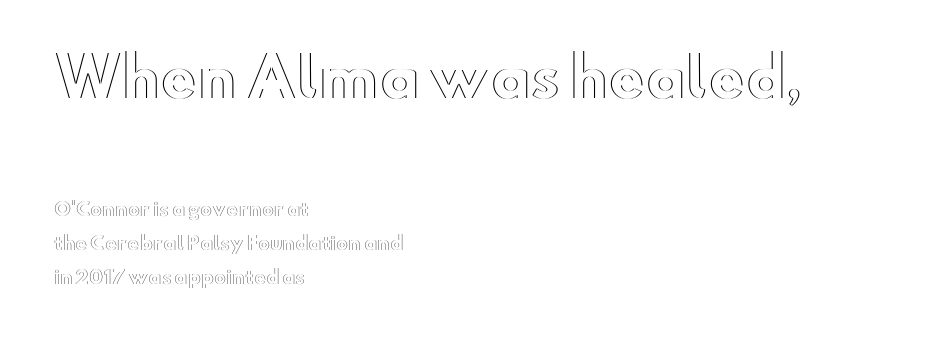
The image shows 55 px wide type, upright; set left-aligned, line spacing 1.88x, normal letter spacing, not underlined; the first (top) block is 3.06x larger; a small x-height.
